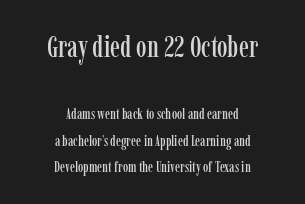
Q: Is the text italic (slanted)? A: No, it is upright.
Q: Is the typeface a serif or a sans-serif typeface? A: Serif.
Q: Is the text underlined? A: No.
Q: How is the paragraph aligned? A: Centered.
Q: Is the spacing between letters normal or unusually wide? A: Normal.
Q: Which block of text is set in a larger size, the first (top) or the second (bottom)? A: The first (top) one.
Q: Width (condensed, normal, or wide)? A: Condensed.
Q: Stroke contrast? A: Low.
Q: x-height? A: Medium.
Q: Monospaced? A: No.
